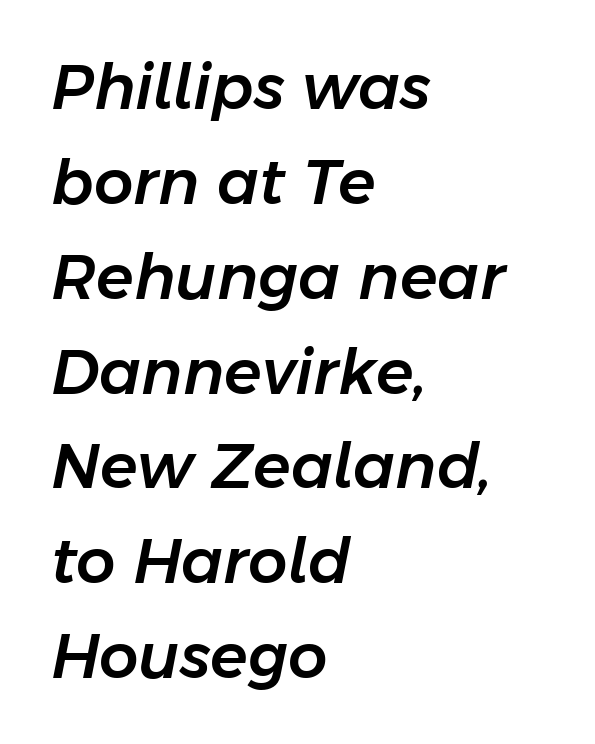
Q: Is the text italic (slanted)? A: Yes, it leans right by about 11 degrees.
Q: Is the text underlined? A: No.
Q: How is the paragraph aligned? A: Left-aligned.
Q: Is the spacing between letters normal or unusually wide? A: Normal.
Q: Is the spacing between lines tight, normal or loose? A: Normal.
Q: Width (condensed, normal, or wide)? A: Normal.
Q: Stroke contrast? A: Low.
Q: x-height? A: Medium.
Q: Monospaced? A: No.
